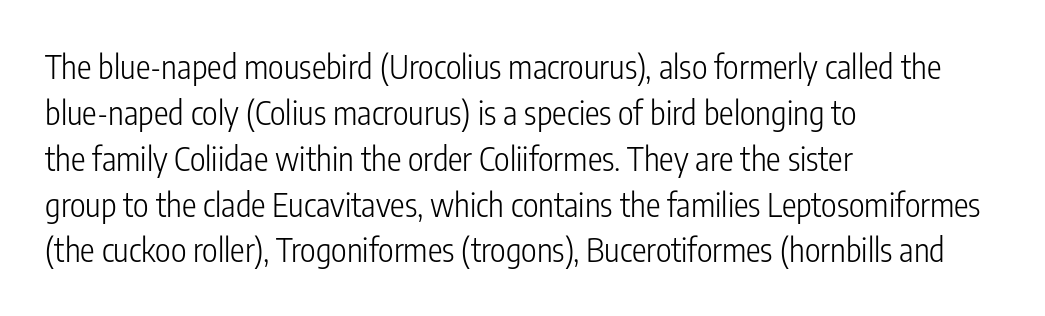
The line texture is even and compact thanks to regular tracking. Compared with typical paragraphs, the rows here are spaced about the same. One-word summary of the alignment: left. You could not count columns in this text — the font is proportionally spaced. These lines are composed in type without serifs. The specimen omits any rule beneath the text block's lines.
